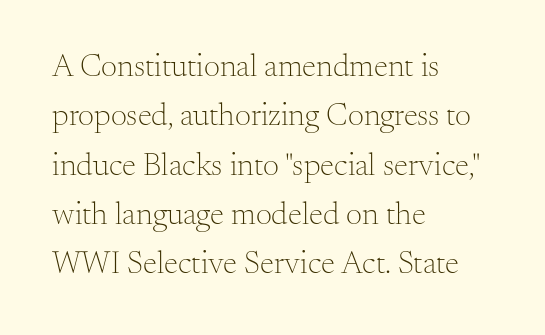
{"serif": "yes", "italic": "no", "bold": "no", "weight": "light", "width": "normal", "stroke_contrast": "medium", "x_height": "small", "monospaced": "no", "underline": "no", "align": "left", "line_spacing": "normal", "line_spacing_ratio": 1.54, "letter_spacing": "normal", "letter_spacing_em": 0.0, "glyph_px": 32}
